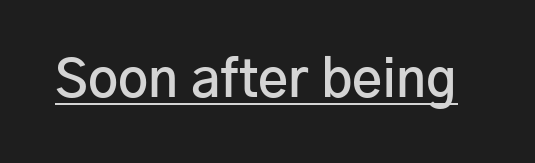
{"serif": "no", "italic": "no", "bold": "semi", "weight": "semibold", "width": "normal", "stroke_contrast": "low", "x_height": "medium", "monospaced": "no", "underline": "yes", "letter_spacing": "normal", "letter_spacing_em": 0.0, "glyph_px": 52}
